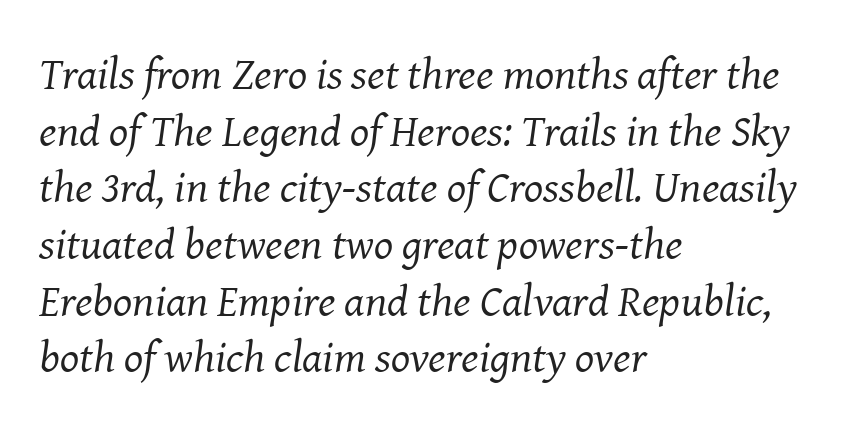
Is this a fixed-width face? No — the glyphs have proportional, varying widths. Plain, unruled lines of type. Font category for this specimen: serif. Letter spacing: default.
